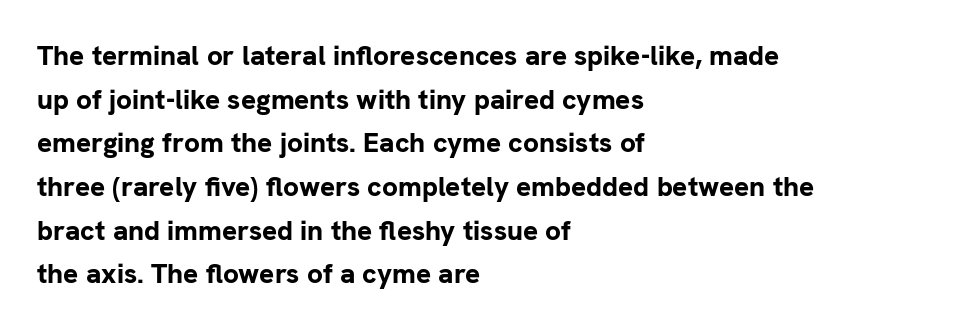
The letters stand straight up with perfectly vertical stems. The letters advance in unequal steps, a hallmark of proportional type. Anything drawn beneath the words? Only blank space. The passage shown has conventional tracking throughout. The passage is arranged the way most books set body copy — flush left. Summary of weight: heavy, a full bold.
